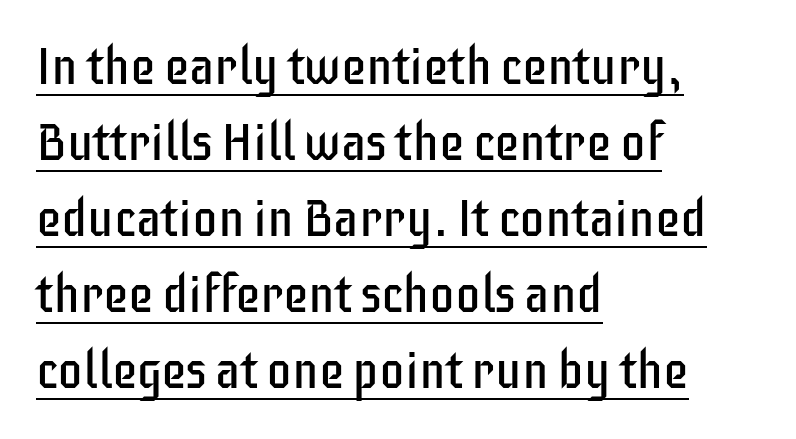
The image shows 51 px regular-weight, condensed sans-serif type, upright; set left-aligned, normal line spacing (1.49x), normal letter spacing, underlined; low stroke contrast and a large x-height.
